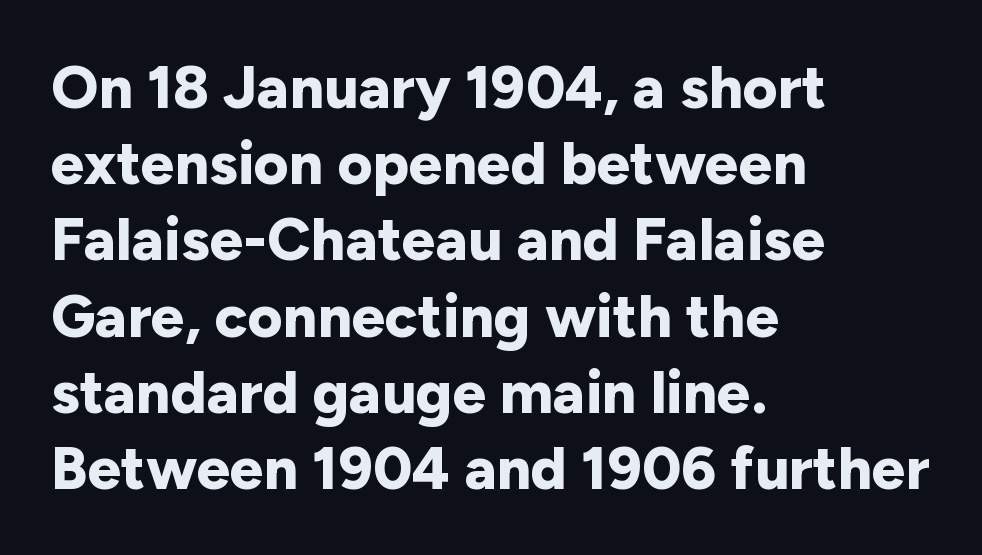
The image shows 60 px bold sans-serif type, upright; set left-aligned, normal line spacing (1.27x), normal letter spacing, not underlined; low stroke contrast and a medium x-height.
